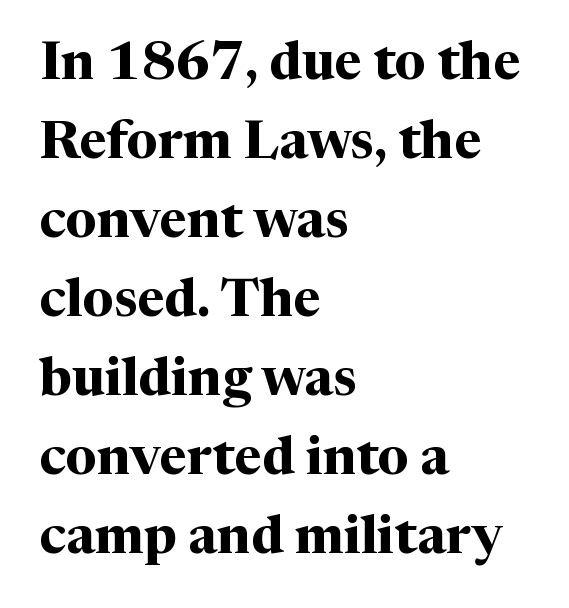
Does the type have serifs? Yes, each stem ends in a small foot. How are the letters spaced? Ordinarily, with no added tracking. Honestly, the row spacing looks completely unremarkable. Descender tails drop into unmarked territory. Stroke thickness is high; the sample reads as a true bold.
